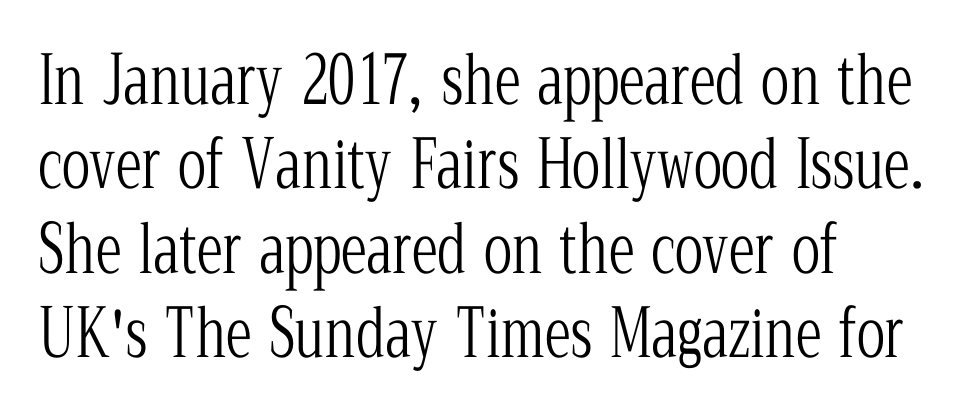
{"serif": "yes", "italic": "no", "bold": "no", "weight": "light", "width": "condensed", "stroke_contrast": "low", "x_height": "medium", "monospaced": "no", "underline": "no", "align": "left", "line_spacing": "normal", "line_spacing_ratio": 1.28, "letter_spacing": "normal", "letter_spacing_em": 0.0, "glyph_px": 66}
